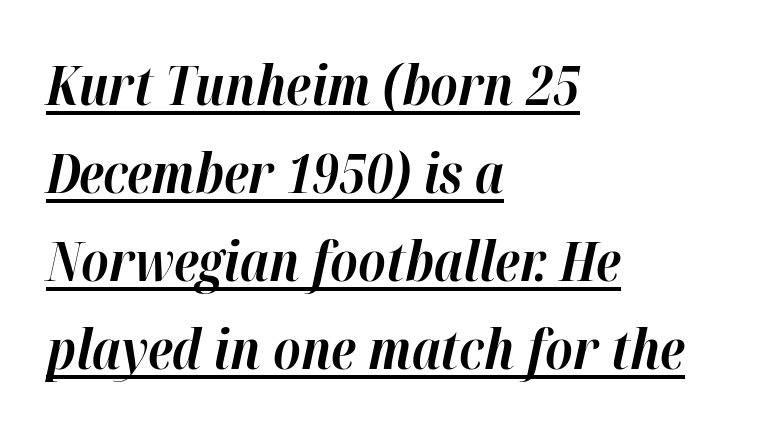
Q: Is the text bold? A: Yes.
Q: Is the text italic (slanted)? A: Yes, it leans right by about 12 degrees.
Q: Is the text underlined? A: Yes.
Q: How is the paragraph aligned? A: Left-aligned.
Q: Is the spacing between letters normal or unusually wide? A: Normal.
Q: Is the spacing between lines tight, normal or loose? A: Normal.
Q: Width (condensed, normal, or wide)? A: Normal.
Q: Stroke contrast? A: High.
Q: x-height? A: Medium.
Q: Monospaced? A: No.
